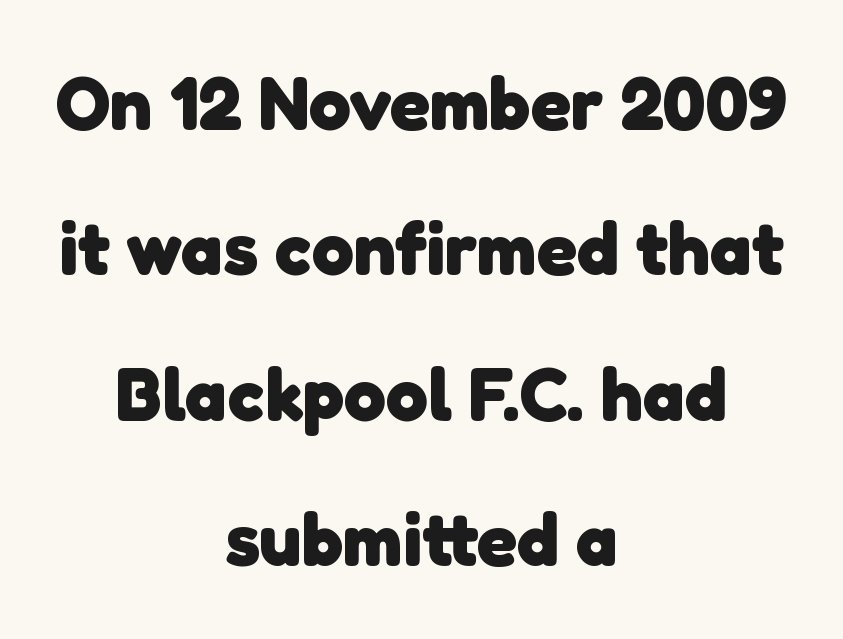
Q: Is the text bold? A: Yes.
Q: Is the typeface a serif or a sans-serif typeface? A: Sans-serif.
Q: Is the text underlined? A: No.
Q: How is the paragraph aligned? A: Centered.
Q: Is the spacing between letters normal or unusually wide? A: Normal.
Q: Is the spacing between lines tight, normal or loose? A: Loose.
Q: Width (condensed, normal, or wide)? A: Normal.
Q: Stroke contrast? A: Low.
Q: x-height? A: Medium.
Q: Monospaced? A: No.
